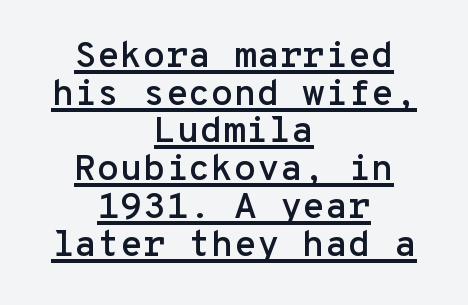
Q: Is the text italic (slanted)? A: No, it is upright.
Q: Is the typeface a serif or a sans-serif typeface? A: Sans-serif.
Q: Is the text underlined? A: Yes.
Q: How is the paragraph aligned? A: Centered.
Q: Is the spacing between letters normal or unusually wide? A: Normal.
Q: Is the spacing between lines tight, normal or loose? A: Tight.
Q: Width (condensed, normal, or wide)? A: Normal.
Q: Stroke contrast? A: Low.
Q: x-height? A: Medium.
Q: Monospaced? A: Yes.
